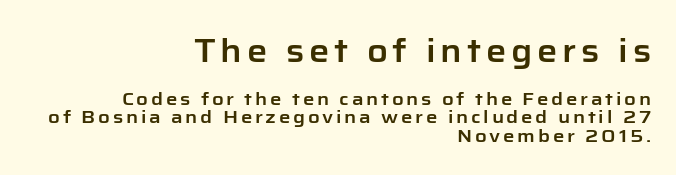
Q: Is the text italic (slanted)? A: No, it is upright.
Q: Is the typeface a serif or a sans-serif typeface? A: Sans-serif.
Q: Is the text underlined? A: No.
Q: How is the paragraph aligned? A: Right-aligned.
Q: Is the spacing between lines tight, normal or loose? A: Tight.
Q: Which block of text is set in a larger size, the first (top) or the second (bottom)? A: The first (top) one.
Q: Width (condensed, normal, or wide)? A: Normal.
Q: Stroke contrast? A: Low.
Q: x-height? A: Medium.
Q: Monospaced? A: No.
